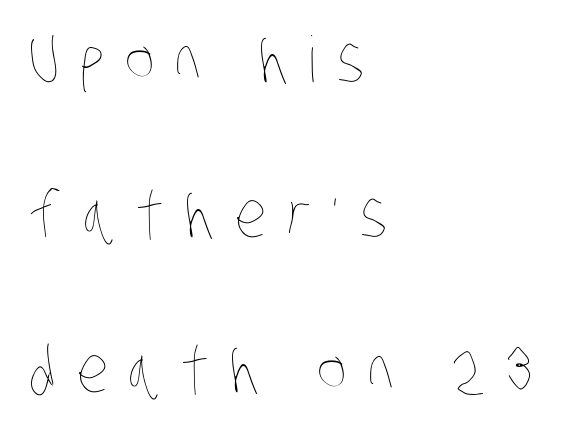
The tracking jumps out immediately: characters are airy and widely separated. This sample has the flowing, uneven cadence of proportional lettering. This rendering features lettering with no underline. This block would shrink considerably if given ordinary leading; it's expanded now. Nothing heavy about these letters — not bold at all. Alignment: flush left.
